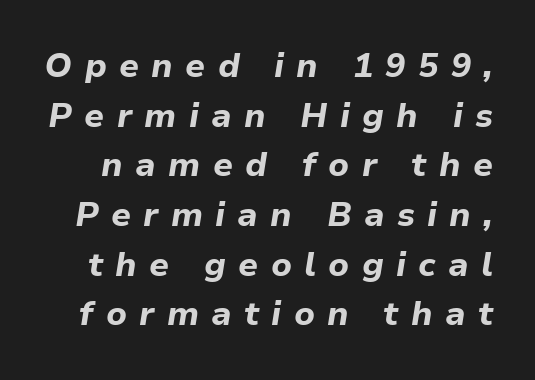
The image shows 34 px bold type, italic (leaning right); set normal line spacing (1.46x), unusually wide letter spacing (+0.36 em), not underlined; low stroke contrast and a medium x-height.
